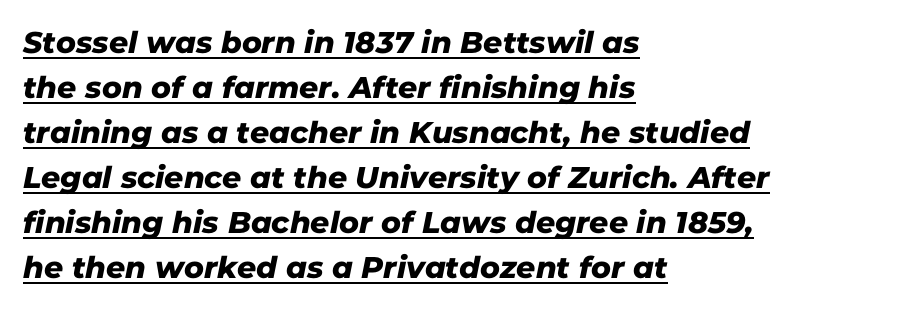
Q: Is the typeface a serif or a sans-serif typeface? A: Sans-serif.
Q: Is the text underlined? A: Yes.
Q: How is the paragraph aligned? A: Left-aligned.
Q: Is the spacing between letters normal or unusually wide? A: Normal.
Q: Is the spacing between lines tight, normal or loose? A: Normal.
Q: Width (condensed, normal, or wide)? A: Normal.
Q: Stroke contrast? A: Low.
Q: x-height? A: Medium.
Q: Monospaced? A: No.
